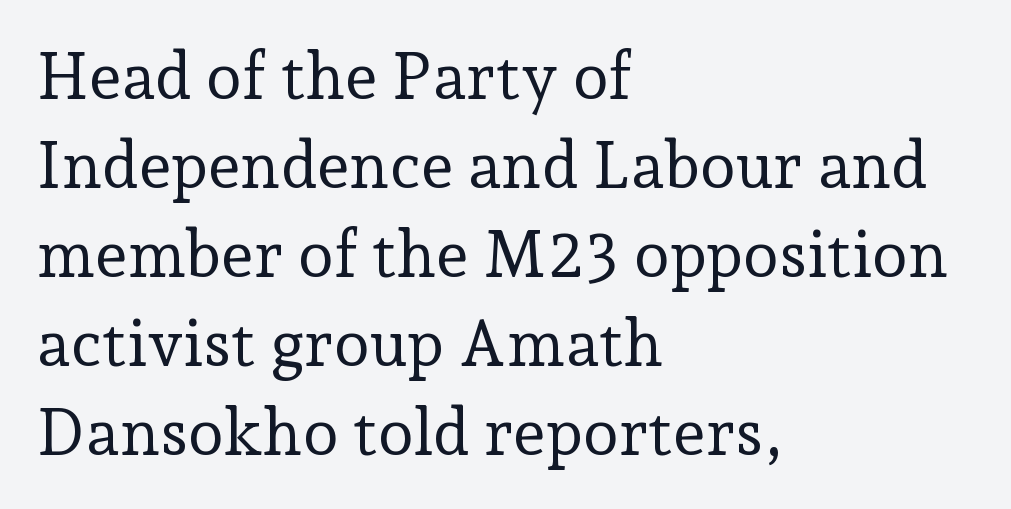
The image shows 65 px regular-weight serif type, upright; set left-aligned, normal line spacing (1.37x), normal letter spacing, not underlined; low stroke contrast and a medium x-height.
